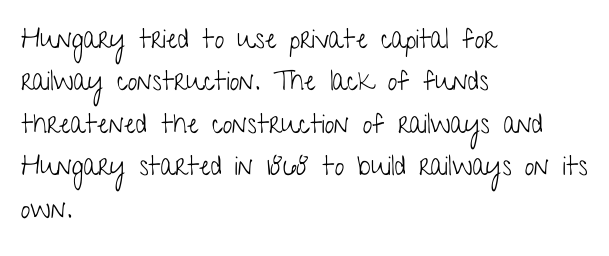
Q: Is the text bold? A: No.
Q: Is the text italic (slanted)? A: No, it is upright.
Q: Is the text underlined? A: No.
Q: How is the paragraph aligned? A: Left-aligned.
Q: Is the spacing between letters normal or unusually wide? A: Normal.
Q: Is the spacing between lines tight, normal or loose? A: Normal.
